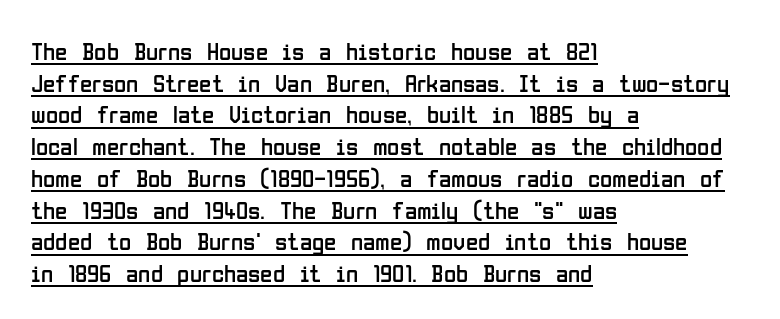
Q: Is the text bold? A: No.
Q: Is the text italic (slanted)? A: No, it is upright.
Q: Is the text underlined? A: Yes.
Q: How is the paragraph aligned? A: Left-aligned.
Q: Is the spacing between letters normal or unusually wide? A: Normal.
Q: Is the spacing between lines tight, normal or loose? A: Normal.
